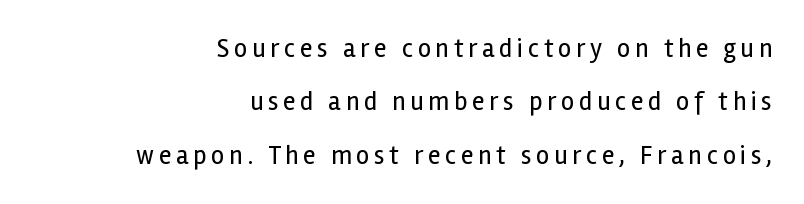
{"italic": "no", "bold": "no", "underline": "no", "align": "right", "line_spacing": "loose", "line_spacing_ratio": 2.05, "glyph_px": 26}
